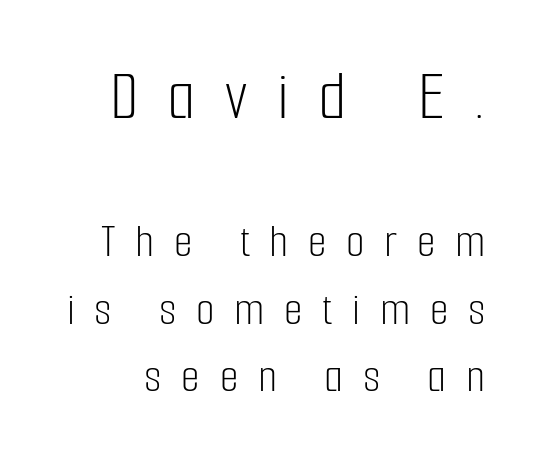
{"serif": "no", "italic": "no", "bold": "no", "weight": "light", "width": "condensed", "stroke_contrast": "low", "x_height": "medium", "monospaced": "no", "underline": "no", "line_spacing": "normal", "line_spacing_ratio": 1.41, "letter_spacing": "wide", "letter_spacing_em": 0.41, "larger_block": "first", "size_ratio": 1.5, "glyph_px": 72}
